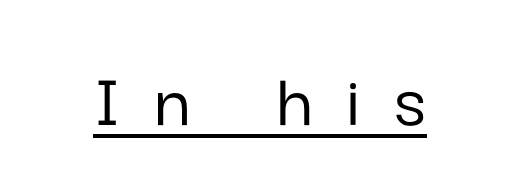
The image shows 79 px sans-serif type, upright; set unusually wide letter spacing (+0.43 em), underlined; low stroke contrast and a medium x-height.
